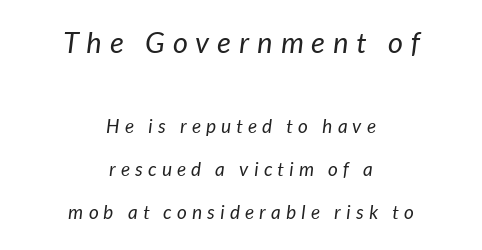
The image shows 29 px regular-weight sans-serif type; set centered, loose line spacing (2.27x), unusually wide letter spacing (+0.28 em), not underlined; the first (top) block is 1.53x larger; low stroke contrast and a medium x-height.
